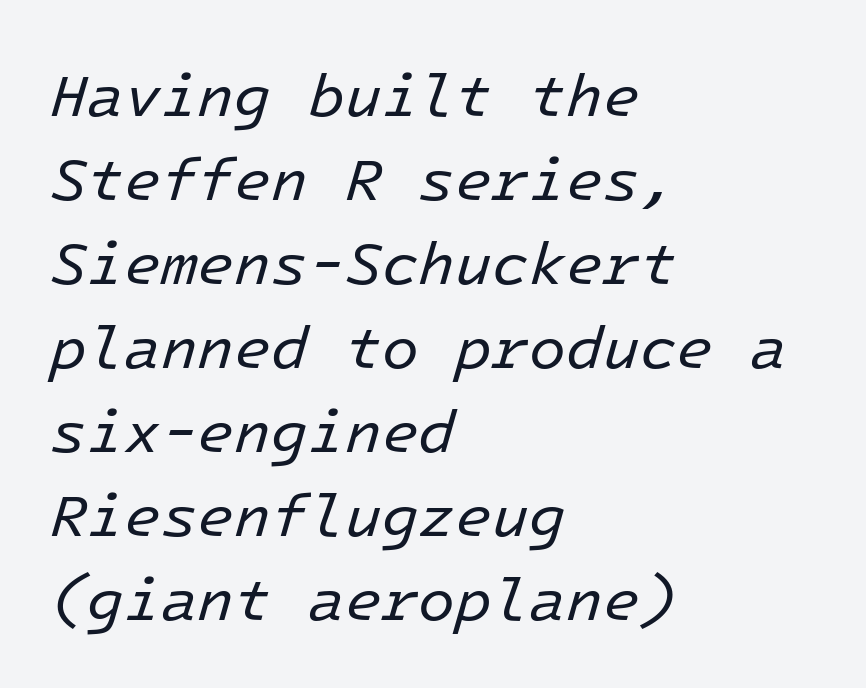
The image shows 60 px regular-weight type, italic (leaning right), monospaced; set left-aligned, normal line spacing (1.4x), normal letter spacing, not underlined; low stroke contrast and a medium x-height.
